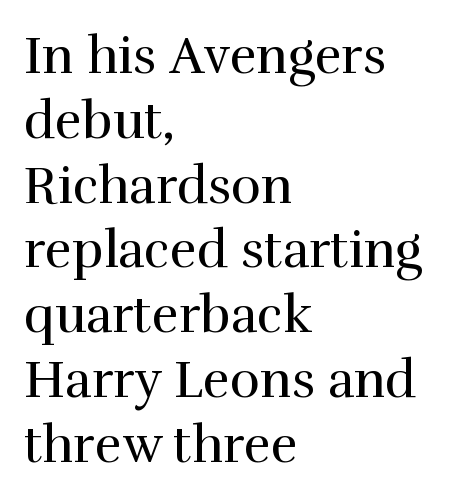
The image shows 51 px regular-weight serif type, upright; set left-aligned, normal line spacing (1.27x), normal letter spacing, not underlined; high stroke contrast and a medium x-height.
